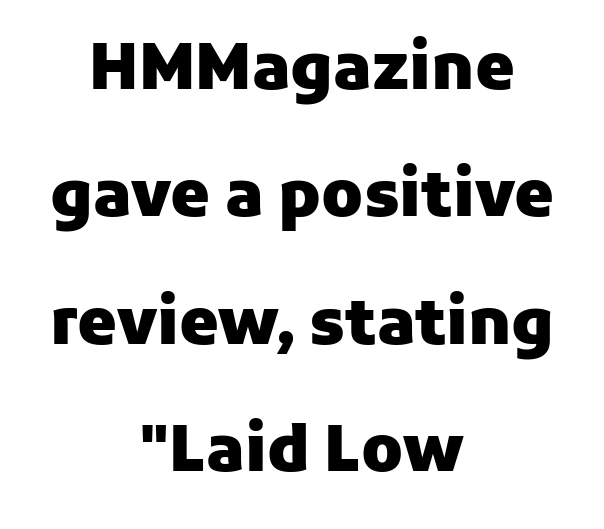
{"serif": "no", "italic": "no", "bold": "yes", "weight": "heavy", "width": "normal", "stroke_contrast": "low", "x_height": "medium", "monospaced": "no", "underline": "no", "align": "center", "line_spacing": "loose", "line_spacing_ratio": 2.02, "letter_spacing": "normal", "letter_spacing_em": 0.0, "glyph_px": 63}
